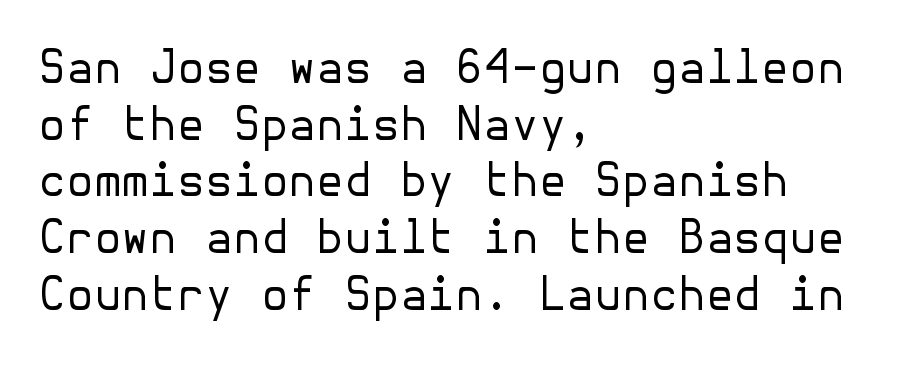
Counters stay open thanks to moderate or lighter strokes. Nobody touched the tracking dial on this one. Leftover space on each line is placed entirely after the last word. The lettering holds an erect, upright posture throughout. The passage shown is typeset with a sans-serif family.
